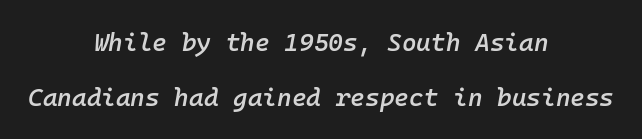
Q: Is the text bold? A: Semi-bold.
Q: Is the text italic (slanted)? A: Yes, it leans right by about 10 degrees.
Q: Is the text underlined? A: No.
Q: How is the paragraph aligned? A: Centered.
Q: Is the spacing between letters normal or unusually wide? A: Normal.
Q: Is the spacing between lines tight, normal or loose? A: Loose.
